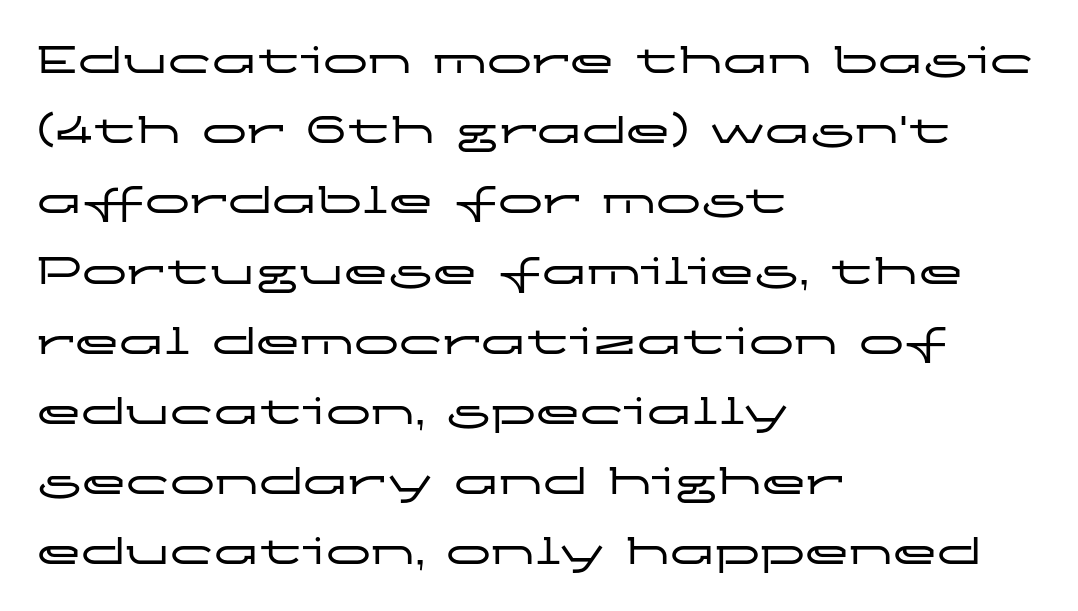
Q: Is the text italic (slanted)? A: No, it is upright.
Q: Is the typeface a serif or a sans-serif typeface? A: Sans-serif.
Q: Is the text underlined? A: No.
Q: How is the paragraph aligned? A: Left-aligned.
Q: Is the spacing between letters normal or unusually wide? A: Normal.
Q: Is the spacing between lines tight, normal or loose? A: Normal.
Q: Width (condensed, normal, or wide)? A: Wide.
Q: Stroke contrast? A: Low.
Q: x-height? A: Medium.
Q: Monospaced? A: No.
